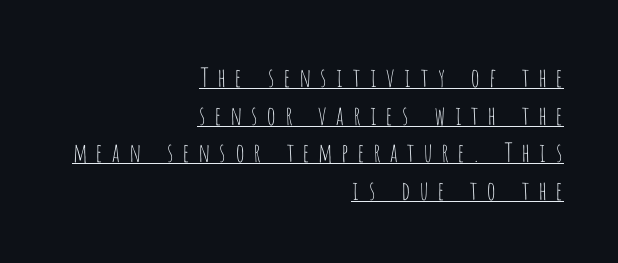
The image shows 26 px text type, upright; set right-aligned, normal line spacing (1.45x), unusually wide letter spacing (+0.3 em), underlined.
